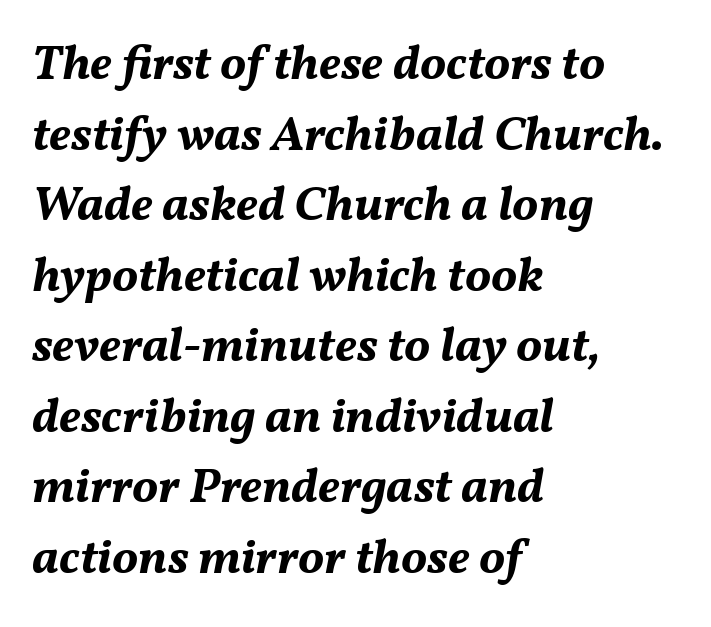
Q: Is the text bold? A: Yes.
Q: Is the text italic (slanted)? A: Yes, it leans right by about 11 degrees.
Q: Is the text underlined? A: No.
Q: How is the paragraph aligned? A: Left-aligned.
Q: Is the spacing between letters normal or unusually wide? A: Normal.
Q: Is the spacing between lines tight, normal or loose? A: Normal.
Q: Width (condensed, normal, or wide)? A: Normal.
Q: Stroke contrast? A: Medium.
Q: x-height? A: Medium.
Q: Monospaced? A: No.
